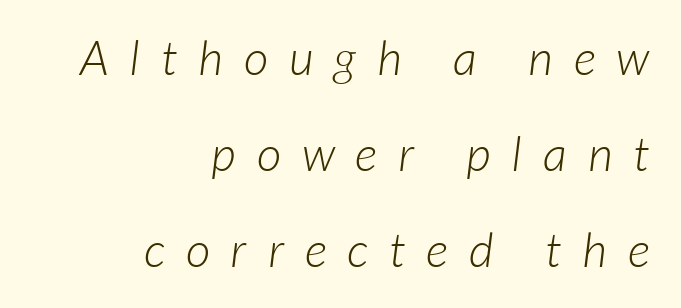
The image shows 48 px light sans-serif type; set right-aligned, loose line spacing (2.0x), unusually wide letter spacing (+0.44 em), not underlined; low stroke contrast and a medium x-height.
